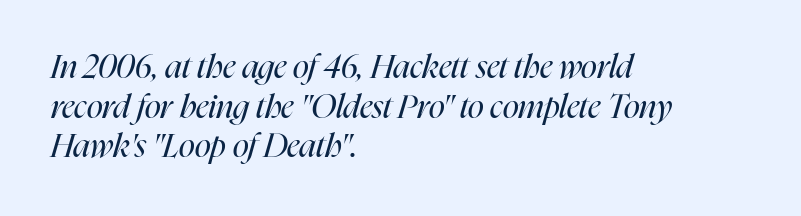
The image shows 33 px regular-weight, condensed type, italic (leaning right); set left-aligned, line spacing 1.2x, normal letter spacing, not underlined; high stroke contrast and a medium x-height.
